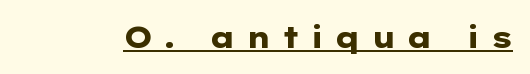
The lettering holds an erect, upright posture throughout. In terms of weight, the rendering is a true, heavy bold. You could not count columns in this text — the font is proportionally spaced. Words appear elongated and porous because spacing is wide.
